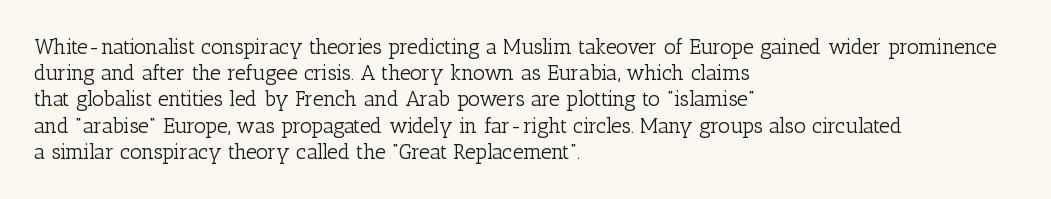
Q: Is the text bold? A: No.
Q: Is the text italic (slanted)? A: No, it is upright.
Q: Is the text underlined? A: No.
Q: How is the paragraph aligned? A: Left-aligned.
Q: Is the spacing between letters normal or unusually wide? A: Normal.
Q: Is the spacing between lines tight, normal or loose? A: Normal.
